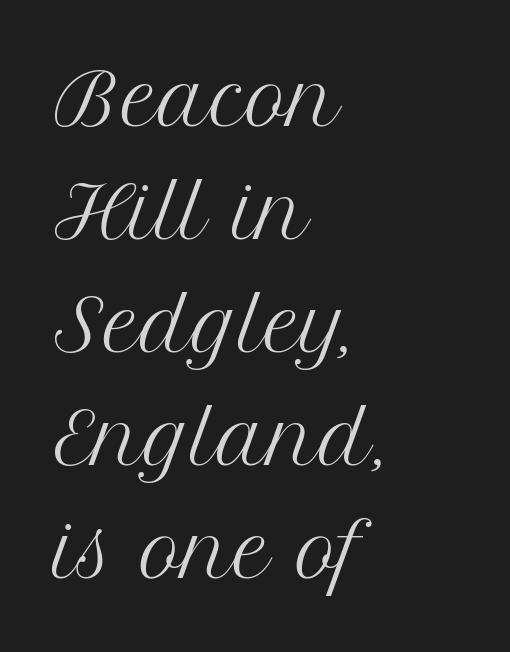
Q: Is the text bold? A: No.
Q: Is the text italic (slanted)? A: Yes.
Q: Is the text underlined? A: No.
Q: How is the paragraph aligned? A: Left-aligned.
Q: Is the spacing between letters normal or unusually wide? A: Normal.
Q: Is the spacing between lines tight, normal or loose? A: Normal.
Q: Width (condensed, normal, or wide)? A: Normal.
Q: Stroke contrast? A: Medium.
Q: x-height? A: Medium.
Q: Monospaced? A: No.
